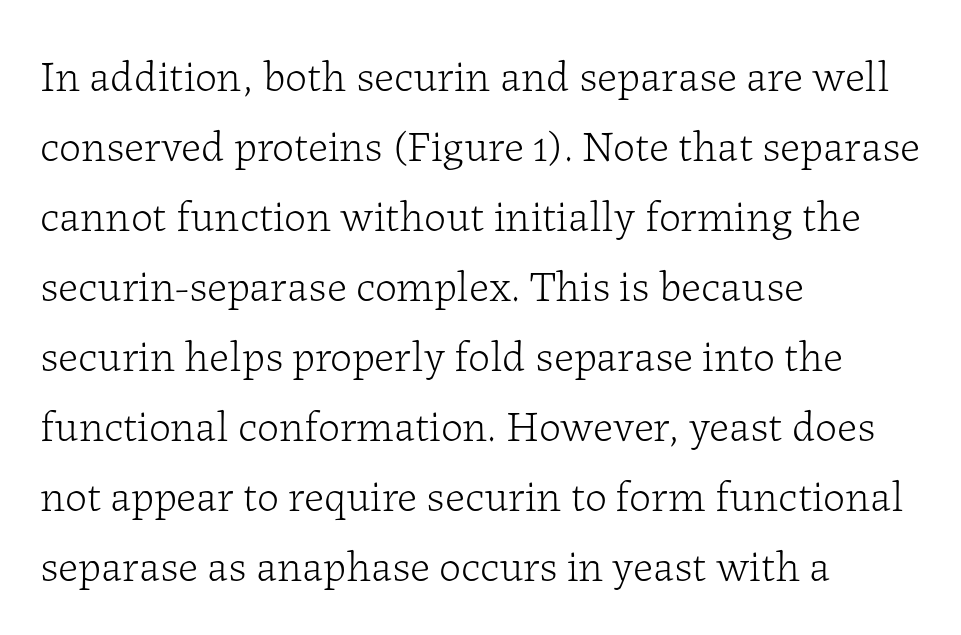
Stroke terminals: seriffed. Tracking value appears to be zero — textbook default spacing. No heavy texture on the line: the type isn't bold. Varying glyph widths throughout — classic text-font behaviour. Decoration check: the copy has no underline.
